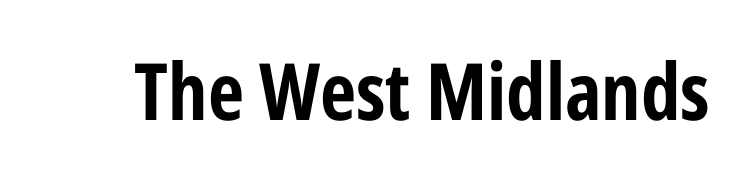
Q: Is the text bold? A: Yes.
Q: Is the text italic (slanted)? A: No, it is upright.
Q: Is the typeface a serif or a sans-serif typeface? A: Sans-serif.
Q: Is the text underlined? A: No.
Q: Is the spacing between letters normal or unusually wide? A: Normal.
Q: Width (condensed, normal, or wide)? A: Condensed.
Q: Stroke contrast? A: Low.
Q: x-height? A: Medium.
Q: Monospaced? A: No.
